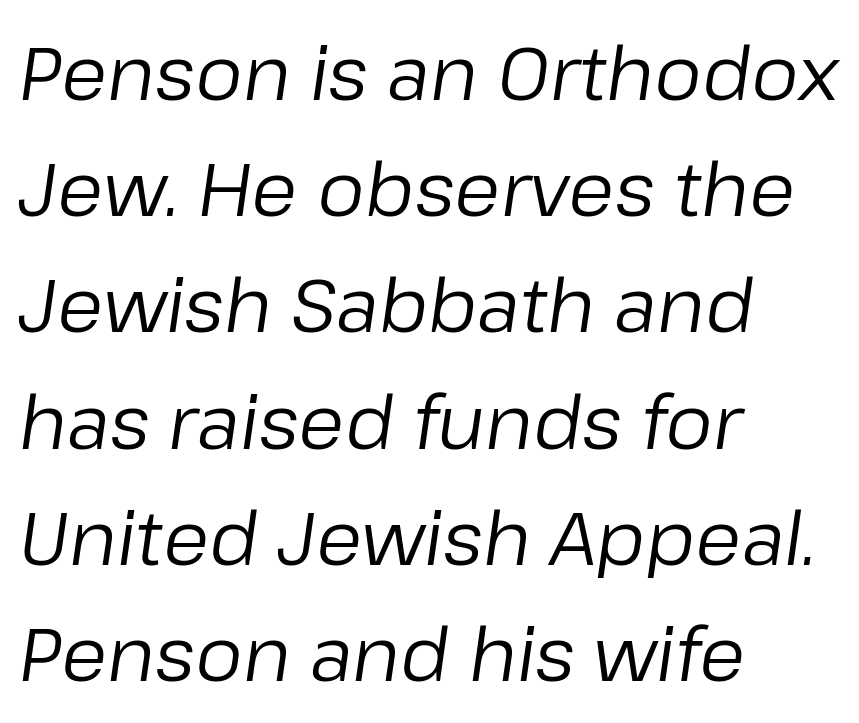
Proportional: the letters do not fall into vertical columns. Interline gaps are of average width in this sample. Bold? No — there's no thickening of the strokes. Reading down the block, your eye returns to a fixed left position each line. The passage shown is not underscored anywhere. Here the glyphs are tracked normally, forming tight word shapes.
